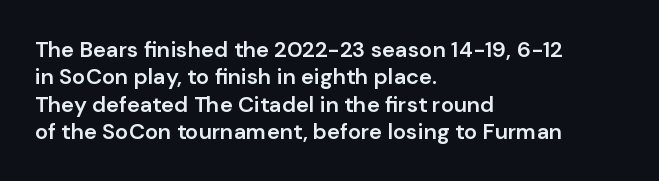
The image shows 22 px text type, upright; set left-aligned, line spacing 1.24x, normal letter spacing, not underlined.
